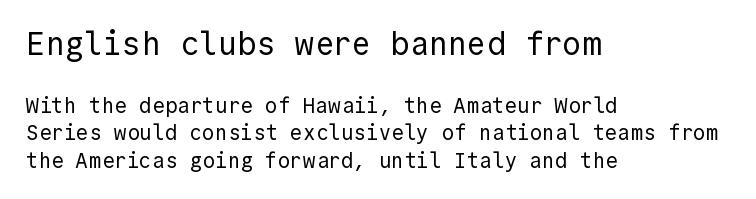
The image shows 32 px regular-weight sans-serif type, upright, monospaced; set left-aligned, normal line spacing (1.31x), normal letter spacing, not underlined; the first (top) block is 1.52x larger; a medium x-height.
